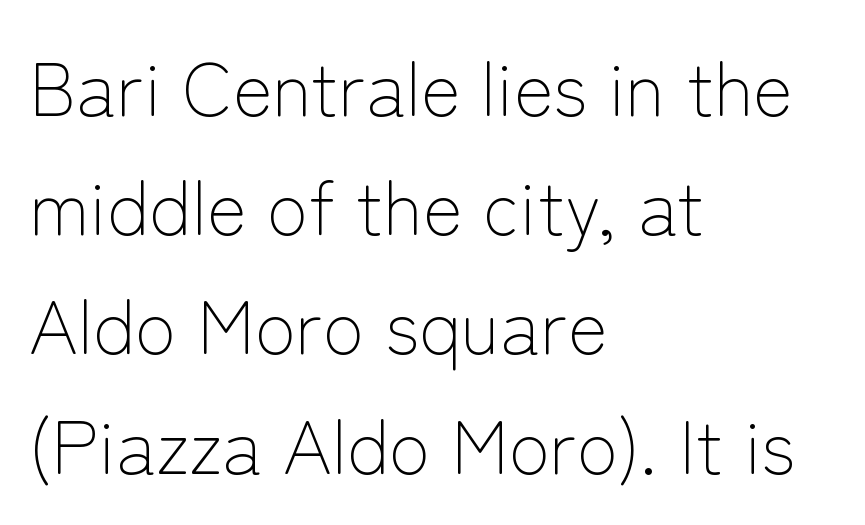
Q: Is the text bold? A: No.
Q: Is the text italic (slanted)? A: No, it is upright.
Q: Is the typeface a serif or a sans-serif typeface? A: Sans-serif.
Q: Is the text underlined? A: No.
Q: How is the paragraph aligned? A: Left-aligned.
Q: Is the spacing between letters normal or unusually wide? A: Normal.
Q: Is the spacing between lines tight, normal or loose? A: Normal.
Q: Width (condensed, normal, or wide)? A: Normal.
Q: Stroke contrast? A: Low.
Q: x-height? A: Medium.
Q: Monospaced? A: No.
